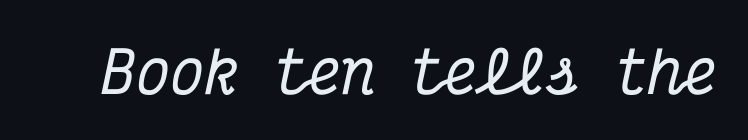
The image shows 57 px condensed serif type, italic (leaning right), monospaced; set normal letter spacing, not underlined; medium stroke contrast and a medium x-height.
